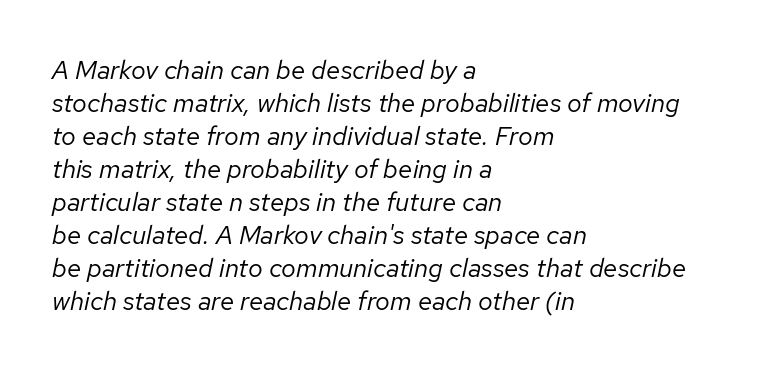
{"italic": "yes", "lean": "right", "slant_degrees": 12, "bold": "no", "underline": "no", "align": "left", "line_spacing": "normal", "line_spacing_ratio": 1.27, "letter_spacing": "normal", "letter_spacing_em": 0.0, "glyph_px": 26}
